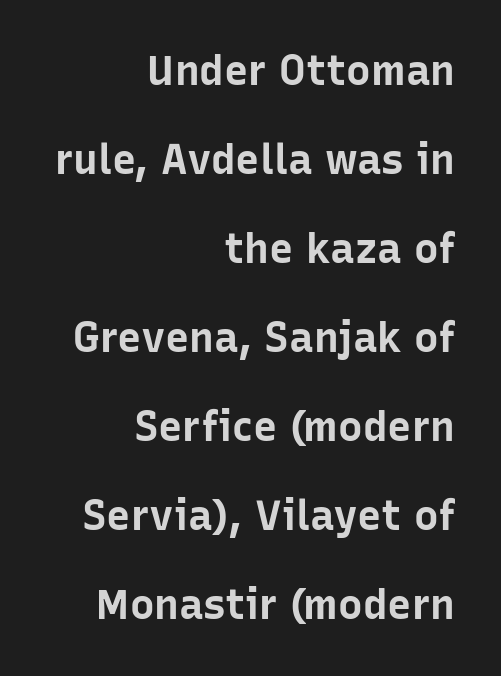
The foot of each line stays bare and open. Grotesque or geometric, the face here clearly has no serifs. The rendering uses natural spacing where letterforms have individual widths. What's the leading like? Stretched, with rows far apart. How are the letters spaced? Ordinarily, with no added tracking.
